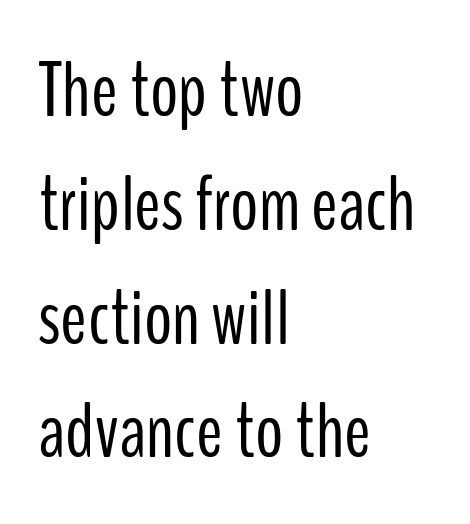
Q: Is the text bold? A: No.
Q: Is the text italic (slanted)? A: No, it is upright.
Q: Is the typeface a serif or a sans-serif typeface? A: Sans-serif.
Q: Is the text underlined? A: No.
Q: How is the paragraph aligned? A: Left-aligned.
Q: Is the spacing between letters normal or unusually wide? A: Normal.
Q: Is the spacing between lines tight, normal or loose? A: Normal.
Q: Width (condensed, normal, or wide)? A: Condensed.
Q: Stroke contrast? A: Low.
Q: x-height? A: Medium.
Q: Monospaced? A: No.
